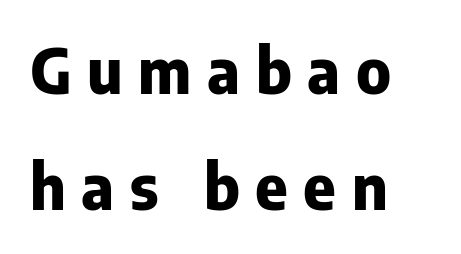
Q: Is the text bold? A: Yes.
Q: Is the text italic (slanted)? A: No, it is upright.
Q: Is the typeface a serif or a sans-serif typeface? A: Sans-serif.
Q: Is the text underlined? A: No.
Q: How is the paragraph aligned? A: Left-aligned.
Q: Is the spacing between letters normal or unusually wide? A: Unusually wide.
Q: Width (condensed, normal, or wide)? A: Normal.
Q: Stroke contrast? A: Low.
Q: x-height? A: Medium.
Q: Monospaced? A: No.
